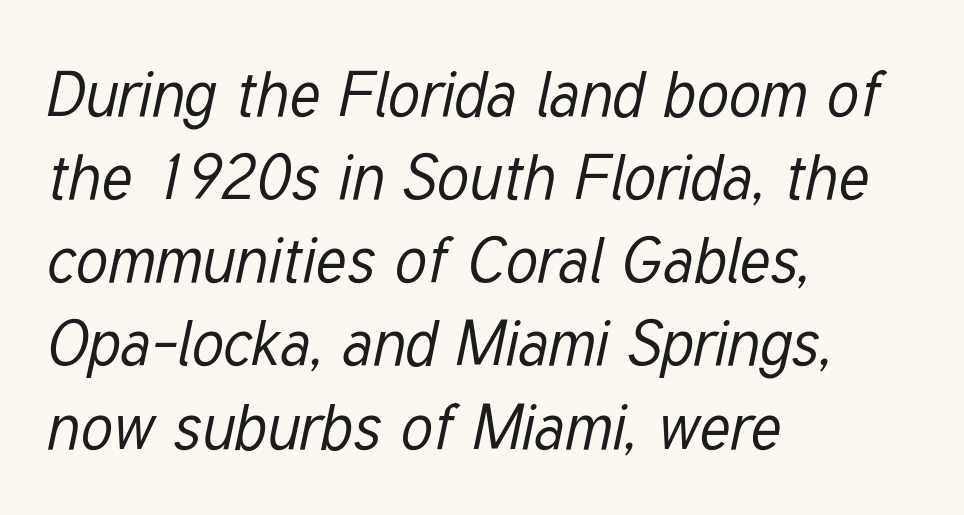
Q: Is the text bold? A: No.
Q: Is the text italic (slanted)? A: Yes, it leans right by about 12 degrees.
Q: Is the text underlined? A: No.
Q: How is the paragraph aligned? A: Left-aligned.
Q: Is the spacing between letters normal or unusually wide? A: Normal.
Q: Is the spacing between lines tight, normal or loose? A: Normal.
Q: Width (condensed, normal, or wide)? A: Condensed.
Q: Stroke contrast? A: Low.
Q: x-height? A: Medium.
Q: Monospaced? A: No.
